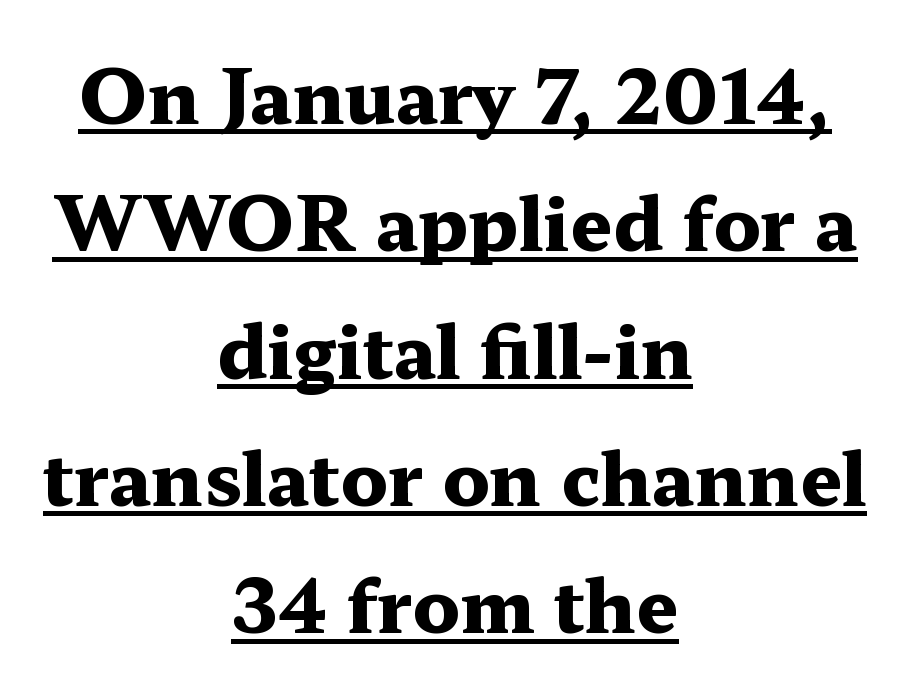
{"serif": "yes", "italic": "no", "bold": "yes", "weight": "heavy", "width": "wide", "stroke_contrast": "medium", "x_height": "medium", "monospaced": "no", "underline": "yes", "align": "center", "line_spacing_ratio": 1.72, "letter_spacing": "normal", "letter_spacing_em": 0.0, "glyph_px": 74}
